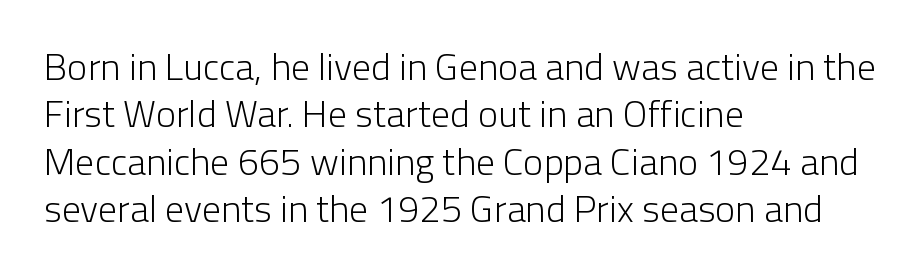
{"serif": "no", "italic": "no", "bold": "no", "weight": "light", "width": "normal", "stroke_contrast": "low", "x_height": "medium", "monospaced": "no", "underline": "no", "align": "left", "line_spacing": "normal", "line_spacing_ratio": 1.25, "letter_spacing": "normal", "letter_spacing_em": 0.0, "glyph_px": 38}
